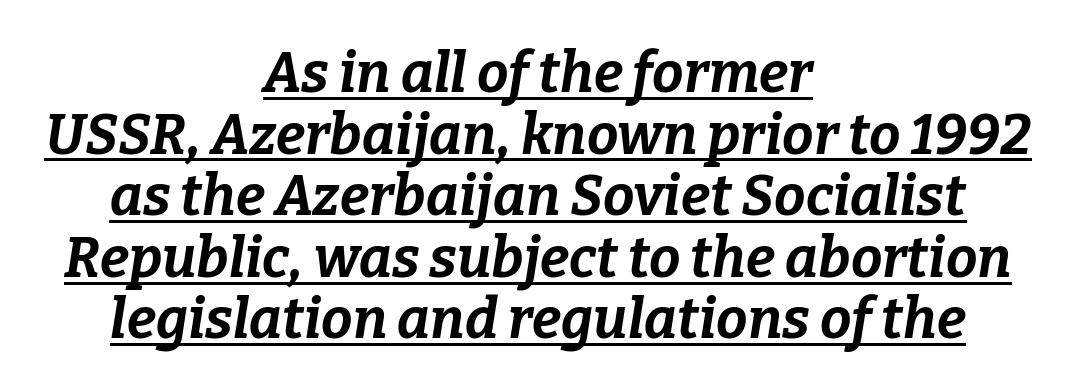
Emphasis by weight is at full strength: bold. Here the designer chose a conventional face with non-uniform glyph widths. Here the glyphs are tracked normally, forming tight word shapes. This is underlined copy, the kind a proofreader might mark for attention. These lines stack symmetrically, like a column narrowing and widening about its center. Notice how descenders almost collide with the ascenders below — that's tight leading.
